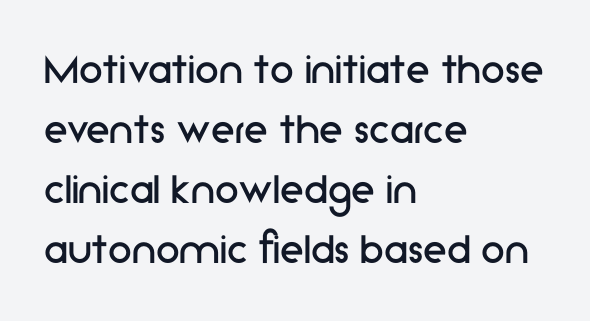
{"serif": "no", "italic": "no", "bold": "no", "weight": "regular", "width": "normal", "stroke_contrast": "low", "x_height": "medium", "monospaced": "no", "underline": "no", "align": "left", "line_spacing": "normal", "line_spacing_ratio": 1.25, "letter_spacing": "normal", "letter_spacing_em": 0.0, "glyph_px": 48}
